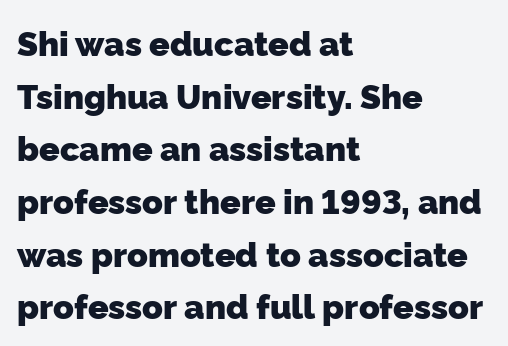
{"serif": "no", "bold": "yes", "weight": "heavy", "width": "normal", "stroke_contrast": "low", "x_height": "medium", "monospaced": "no", "underline": "no", "align": "left", "line_spacing": "normal", "line_spacing_ratio": 1.55, "letter_spacing": "normal", "letter_spacing_em": 0.0, "glyph_px": 34}
